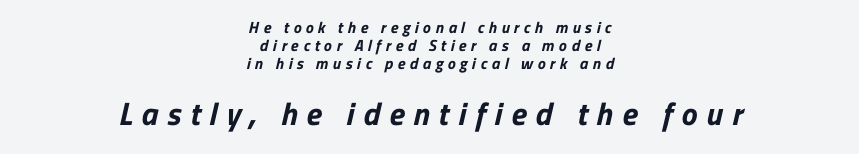
The vertical gap from one line to the next is small. Both edges are ragged and mirror each other, which tells us the setting is centered. A bare baseline throughout the passage. Emphasis by weight is at full strength: bold. Size contrast runs from small at the top to large at the bottom. This sample has the flowing, uneven cadence of proportional lettering.
